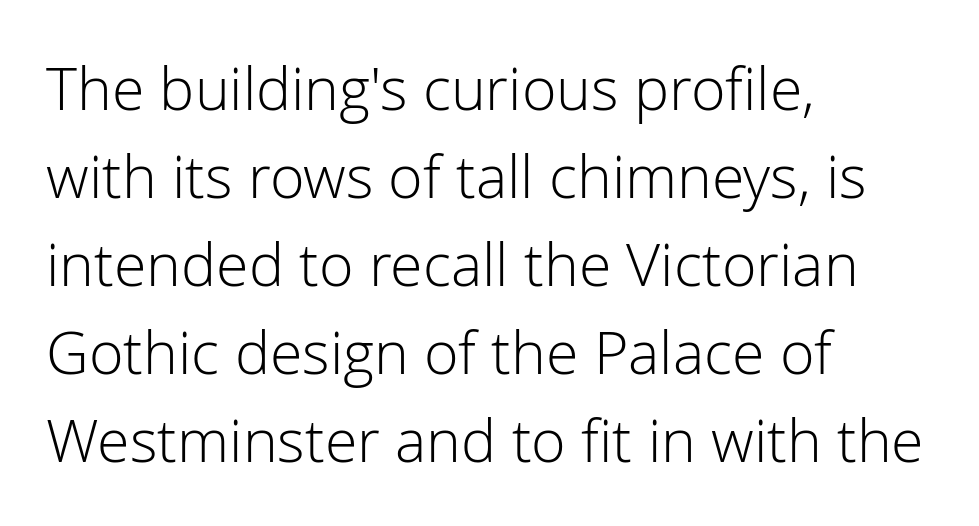
{"serif": "no", "italic": "no", "bold": "no", "weight": "light", "width": "normal", "stroke_contrast": "low", "x_height": "medium", "monospaced": "no", "underline": "no", "align": "left", "line_spacing": "normal", "line_spacing_ratio": 1.49, "letter_spacing": "normal", "letter_spacing_em": 0.0, "glyph_px": 59}
